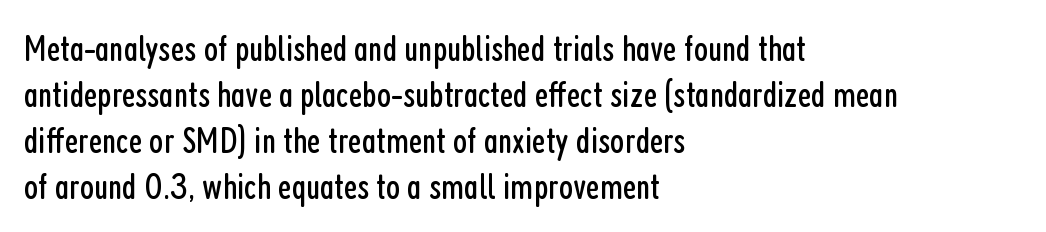
{"serif": "no", "italic": "no", "bold": "no", "weight": "regular", "width": "condensed", "stroke_contrast": "low", "x_height": "medium", "monospaced": "no", "underline": "no", "align": "left", "line_spacing_ratio": 1.24, "letter_spacing": "normal", "letter_spacing_em": 0.0, "glyph_px": 37}
